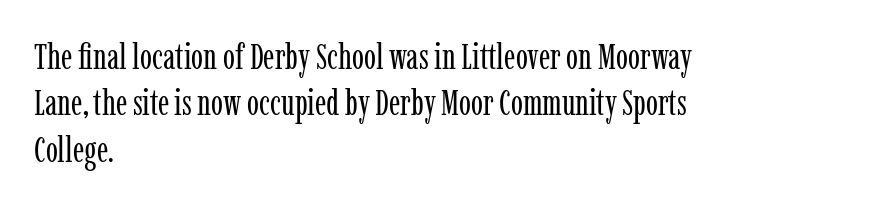
{"serif": "yes", "italic": "no", "bold": "no", "weight": "regular", "width": "condensed", "stroke_contrast": "low", "x_height": "medium", "monospaced": "no", "underline": "no", "align": "left", "line_spacing": "normal", "line_spacing_ratio": 1.29, "letter_spacing": "normal", "letter_spacing_em": 0.0, "glyph_px": 36}
